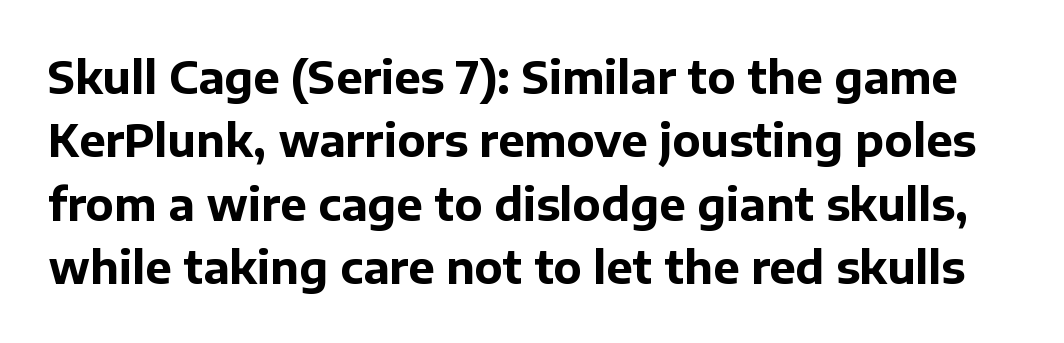
Q: Is the text bold? A: Yes.
Q: Is the text italic (slanted)? A: No, it is upright.
Q: Is the typeface a serif or a sans-serif typeface? A: Sans-serif.
Q: Is the text underlined? A: No.
Q: Is the spacing between letters normal or unusually wide? A: Normal.
Q: Is the spacing between lines tight, normal or loose? A: Normal.
Q: Width (condensed, normal, or wide)? A: Normal.
Q: Stroke contrast? A: Low.
Q: x-height? A: Medium.
Q: Monospaced? A: No.
